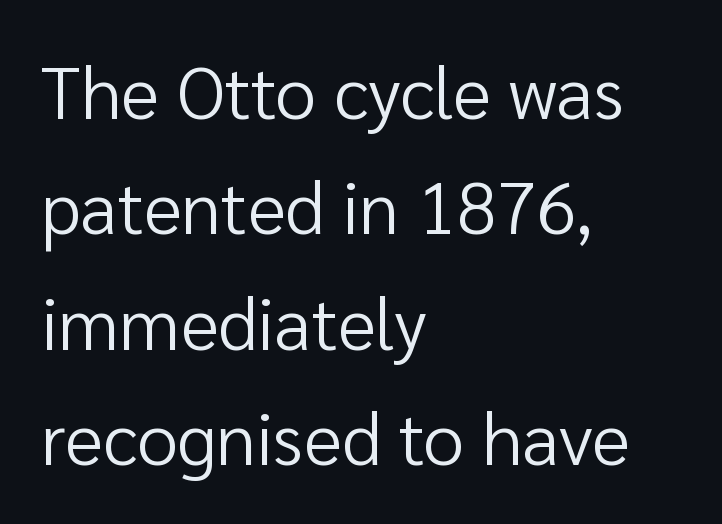
The image shows 73 px regular-weight sans-serif type, upright; set left-aligned, normal line spacing (1.58x), normal letter spacing, not underlined; low stroke contrast and a medium x-height.
